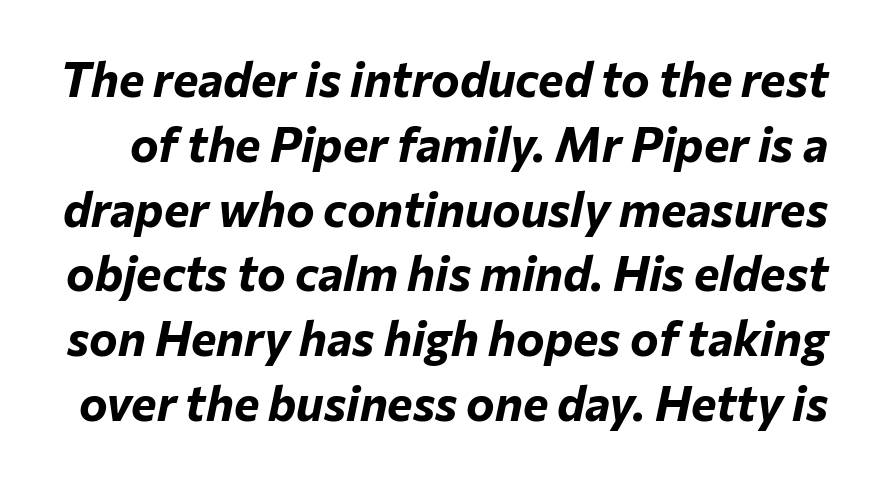
{"italic": "yes", "lean": "right", "slant_degrees": 12, "bold": "yes", "weight": "bold", "width": "normal", "stroke_contrast": "low", "x_height": "medium", "monospaced": "no", "underline": "no", "line_spacing": "normal", "line_spacing_ratio": 1.35, "letter_spacing": "normal", "letter_spacing_em": 0.0, "glyph_px": 48}
